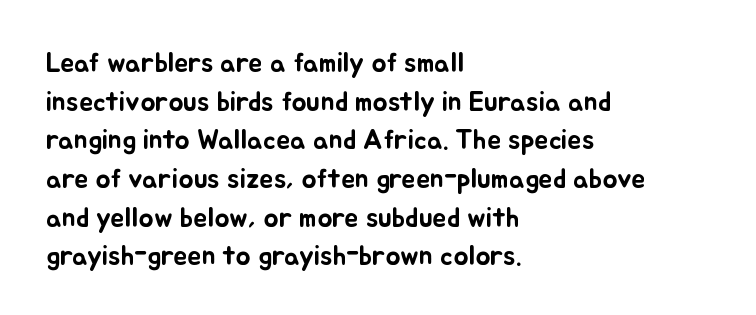
Q: Is the text italic (slanted)? A: No, it is upright.
Q: Is the text underlined? A: No.
Q: How is the paragraph aligned? A: Left-aligned.
Q: Is the spacing between letters normal or unusually wide? A: Normal.
Q: Is the spacing between lines tight, normal or loose? A: Normal.
Q: Width (condensed, normal, or wide)? A: Normal.
Q: Stroke contrast? A: Low.
Q: x-height? A: Small.
Q: Monospaced? A: No.
